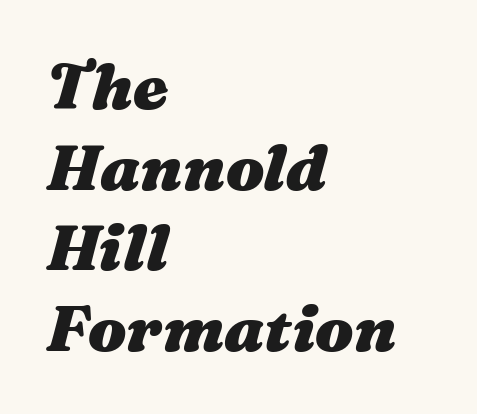
Q: Is the text bold? A: Yes.
Q: Is the text italic (slanted)? A: Yes, it leans right by about 16 degrees.
Q: Is the text underlined? A: No.
Q: How is the paragraph aligned? A: Left-aligned.
Q: Is the spacing between letters normal or unusually wide? A: Normal.
Q: Is the spacing between lines tight, normal or loose? A: Normal.
Q: Width (condensed, normal, or wide)? A: Wide.
Q: Stroke contrast? A: Medium.
Q: x-height? A: Medium.
Q: Monospaced? A: No.
